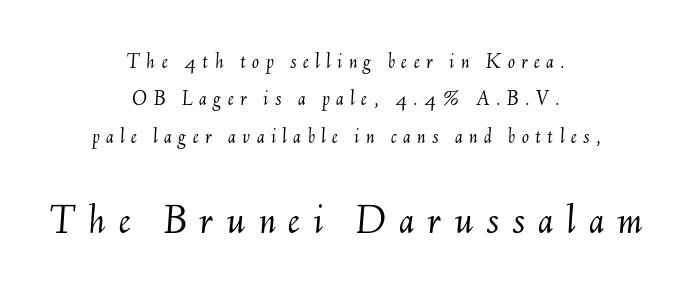
The image shows 42 px light type, italic (leaning right); set centered, line spacing 1.78x, unusually wide letter spacing (+0.3 em), not underlined; the second (bottom) block is 2.0x larger; medium stroke contrast and a small x-height.
